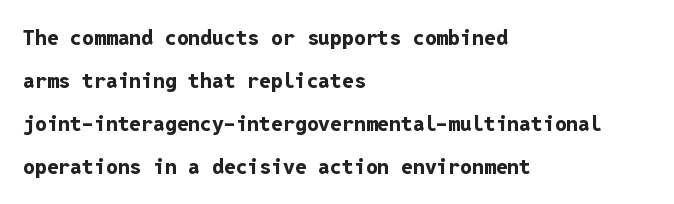
The image shows 21 px bold type, upright; set left-aligned, loose line spacing (2.04x), normal letter spacing, not underlined.
